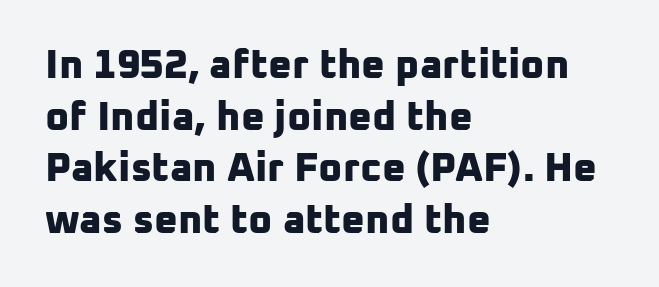
{"serif": "no", "bold": "yes", "weight": "bold", "width": "normal", "stroke_contrast": "low", "x_height": "medium", "monospaced": "no", "underline": "no", "align": "left", "line_spacing": "normal", "line_spacing_ratio": 1.26, "letter_spacing": "normal", "letter_spacing_em": 0.0, "glyph_px": 41}
